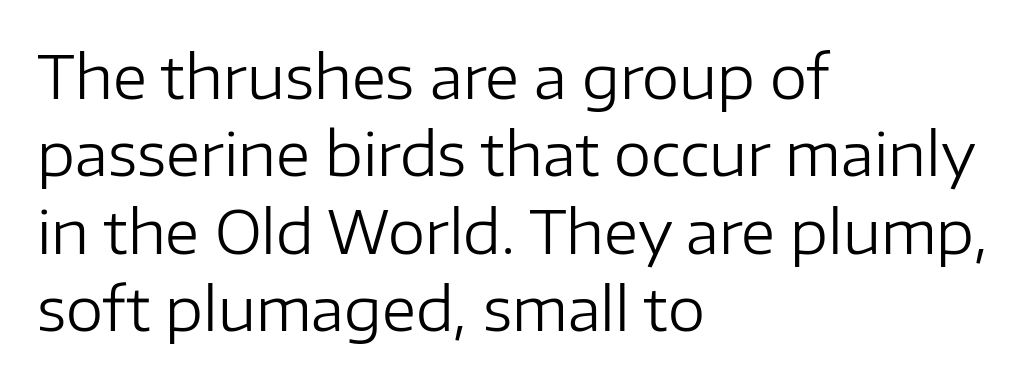
The image shows 60 px regular-weight sans-serif type, upright; set left-aligned, normal line spacing (1.29x), normal letter spacing, not underlined; low stroke contrast and a medium x-height.
